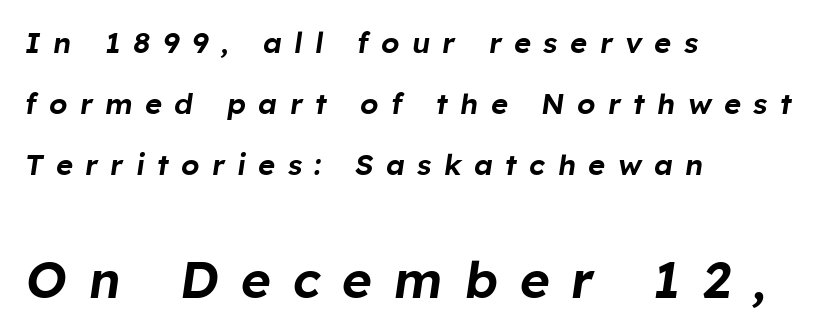
{"italic": "yes", "lean": "right", "slant_degrees": 8, "width": "normal", "stroke_contrast": "low", "x_height": "medium", "monospaced": "no", "underline": "no", "align": "left", "line_spacing": "loose", "line_spacing_ratio": 2.1, "letter_spacing": "wide", "letter_spacing_em": 0.43, "larger_block": "second", "size_ratio": 1.76, "glyph_px": 51}
